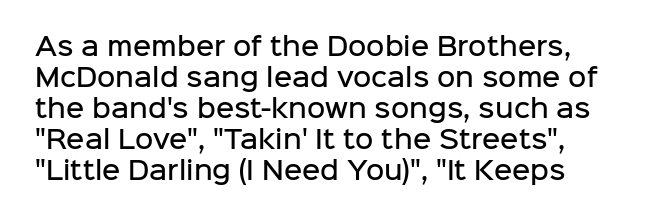
A classic flush-left, rag-right setting is used for this passage. The face used here is rendered with its standard letterfit. Decoration check: the copy has no underline. Caption: semibold face, moderately heavy strokes. Quick note: not italic, upright.
